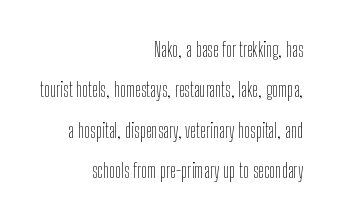
Q: Is the text bold? A: No.
Q: Is the text italic (slanted)? A: No, it is upright.
Q: Is the text underlined? A: No.
Q: How is the paragraph aligned? A: Right-aligned.
Q: Is the spacing between letters normal or unusually wide? A: Normal.
Q: Is the spacing between lines tight, normal or loose? A: Loose.
